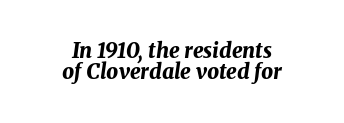
{"italic": "yes", "lean": "right", "slant_degrees": 8, "bold": "yes", "underline": "no", "align": "center", "line_spacing": "tight", "line_spacing_ratio": 1.02, "letter_spacing": "normal", "letter_spacing_em": 0.0, "glyph_px": 21}
